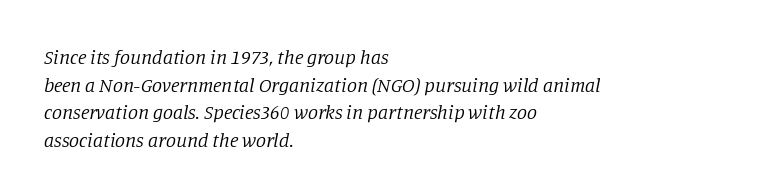
Q: Is the text bold? A: No.
Q: Is the text italic (slanted)? A: Yes, it leans right by about 11 degrees.
Q: Is the text underlined? A: No.
Q: How is the paragraph aligned? A: Left-aligned.
Q: Is the spacing between letters normal or unusually wide? A: Normal.
Q: Is the spacing between lines tight, normal or loose? A: Normal.
